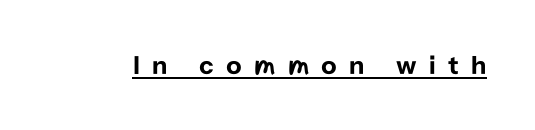
There is plenty of visible air inserted between adjacent glyphs. No italicization has been applied; the sample stays upright. Honestly, the underline is the first thing you notice here.
